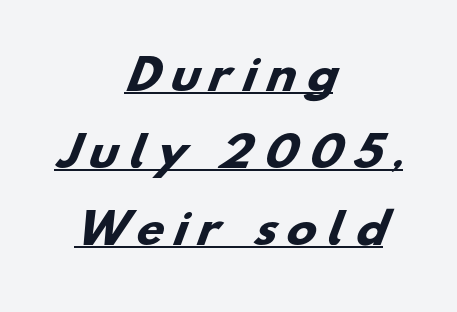
Is this a fixed-width face? No — the glyphs have proportional, varying widths. Short and long lines alike share a common midpoint. Looks like someone drew a line under every word here. Caption: bold face, heavy strokes. A great deal of white space separates one row of letters from the next.
